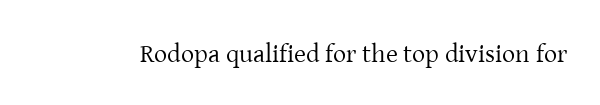
The image shows 26 px text type, upright; set normal letter spacing, not underlined.
